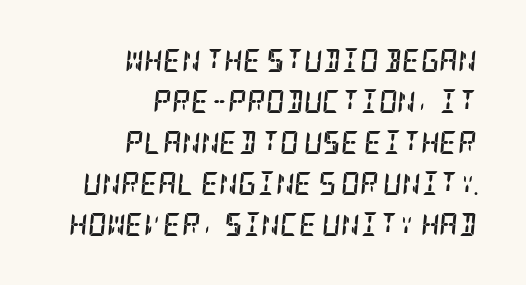
The image shows 23 px bold type, italic (leaning right); set right-aligned, line spacing 1.78x, normal letter spacing, not underlined.
